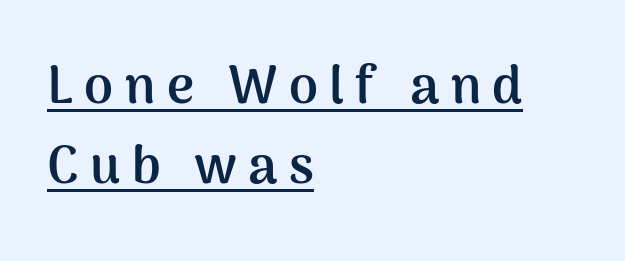
Words appear elongated and porous because spacing is wide. The passage shown is typed in a proportional face where columns would drift. Font category for this specimen: sans-serif. Heavy-handed strokes throughout: this text is bold. The face used here appears with an underline applied.
